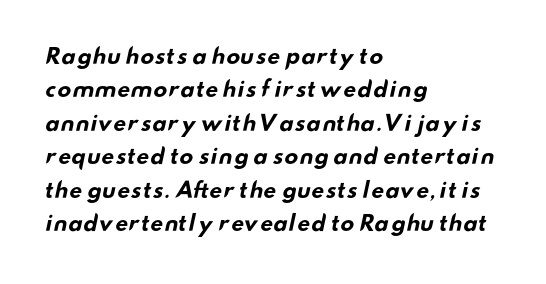
{"bold": "yes", "underline": "no", "align": "left", "line_spacing": "normal", "line_spacing_ratio": 1.59, "letter_spacing": "normal", "letter_spacing_em": 0.0, "glyph_px": 21}
